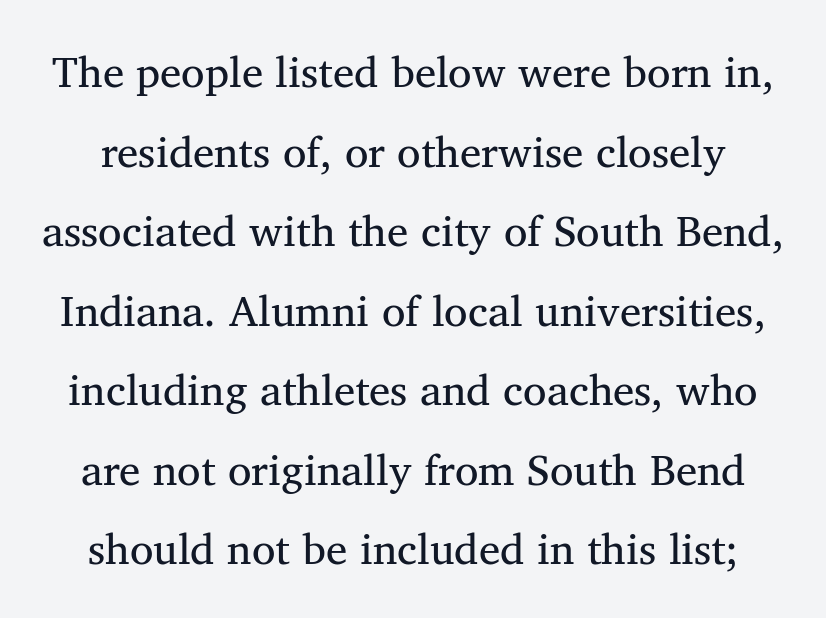
Q: Is the text bold? A: No.
Q: Is the text italic (slanted)? A: No, it is upright.
Q: Is the typeface a serif or a sans-serif typeface? A: Serif.
Q: Is the text underlined? A: No.
Q: Is the spacing between letters normal or unusually wide? A: Normal.
Q: Width (condensed, normal, or wide)? A: Normal.
Q: Stroke contrast? A: Medium.
Q: x-height? A: Medium.
Q: Monospaced? A: No.
